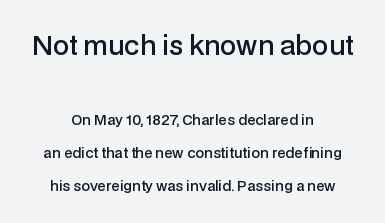
{"italic": "no", "bold": "semi", "underline": "no", "align": "center", "line_spacing": "loose", "line_spacing_ratio": 2.38, "letter_spacing": "normal", "letter_spacing_em": 0.0, "larger_block": "first", "size_ratio": 1.86, "glyph_px": 26}
